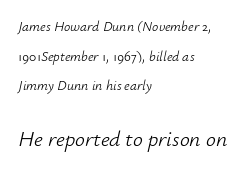
{"italic": "yes", "lean": "right", "slant_degrees": 12, "bold": "no", "underline": "no", "align": "left", "line_spacing": "loose", "line_spacing_ratio": 2.12, "letter_spacing": "normal", "letter_spacing_em": 0.0, "larger_block": "second", "size_ratio": 1.57, "glyph_px": 22}
